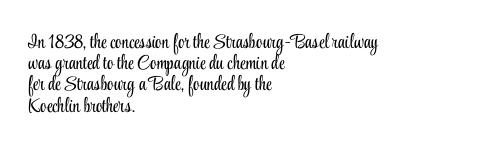
Very little white space separates one row of letters from the next. No chunkiness to these letters — they're not bold. Decoration check: the copy has no underline.
